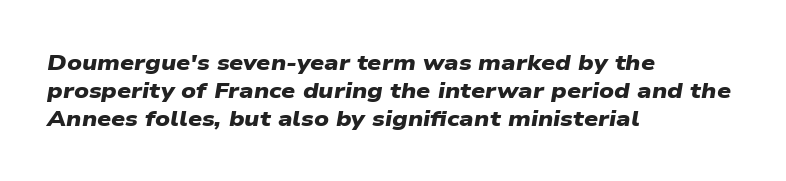
The image shows 22 px bold type; set left-aligned, normal line spacing (1.27x), normal letter spacing, not underlined.
